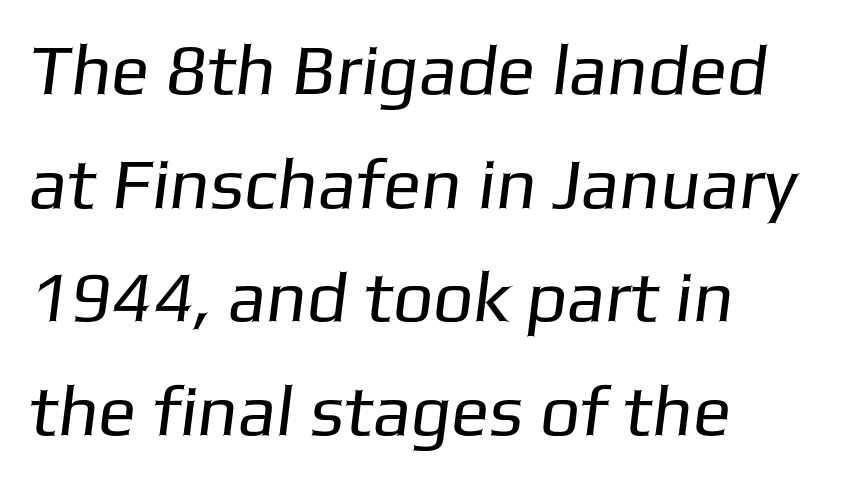
Notice how descenders clear the ascenders below comfortably — that's standard leading. Spacing verdict: proportional, widths tailored to each character. Are there feet on the stems? There aren't — it's a sans. One-word summary of the alignment: left. Characters follow at the spacing the type designer built in. Bare-footed words on every line.
